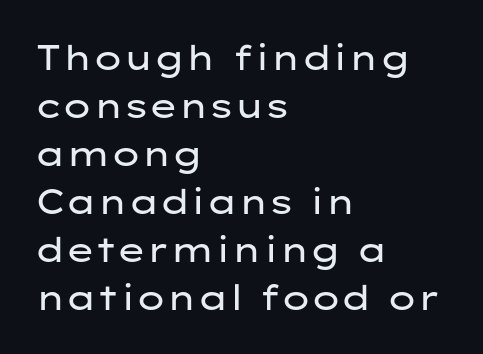
Q: Is the text bold? A: No.
Q: Is the text italic (slanted)? A: No, it is upright.
Q: Is the typeface a serif or a sans-serif typeface? A: Sans-serif.
Q: Is the text underlined? A: No.
Q: How is the paragraph aligned? A: Left-aligned.
Q: Is the spacing between letters normal or unusually wide? A: Normal.
Q: Is the spacing between lines tight, normal or loose? A: Normal.
Q: Width (condensed, normal, or wide)? A: Wide.
Q: Stroke contrast? A: Low.
Q: x-height? A: Medium.
Q: Monospaced? A: No.
